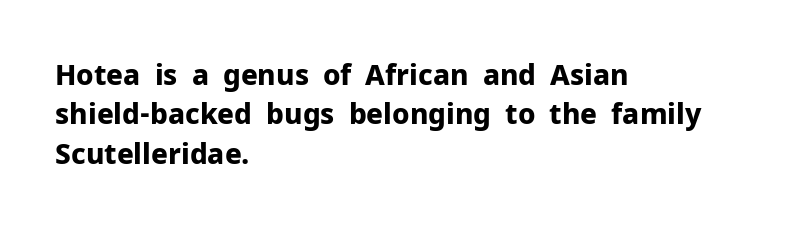
{"serif": "no", "italic": "no", "bold": "yes", "weight": "bold", "width": "normal", "stroke_contrast": "low", "x_height": "medium", "monospaced": "no", "underline": "no", "align": "left", "line_spacing": "normal", "line_spacing_ratio": 1.41, "letter_spacing": "normal", "letter_spacing_em": 0.0, "glyph_px": 28}
